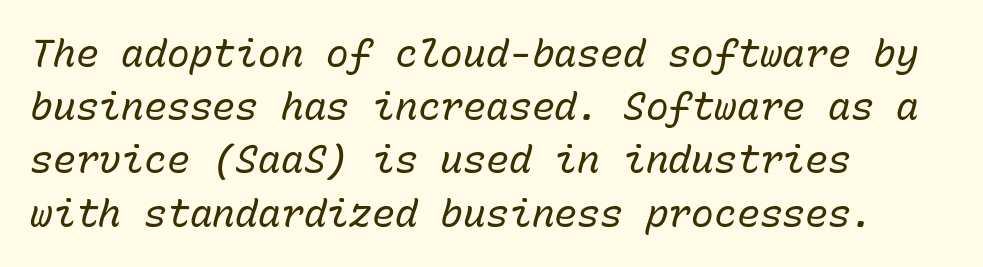
{"italic": "yes", "lean": "right", "slant_degrees": 15, "bold": "no", "weight": "regular", "width": "normal", "stroke_contrast": "low", "x_height": "medium", "monospaced": "yes", "underline": "no", "align": "left", "line_spacing": "normal", "line_spacing_ratio": 1.4, "letter_spacing": "normal", "letter_spacing_em": 0.0, "glyph_px": 38}
